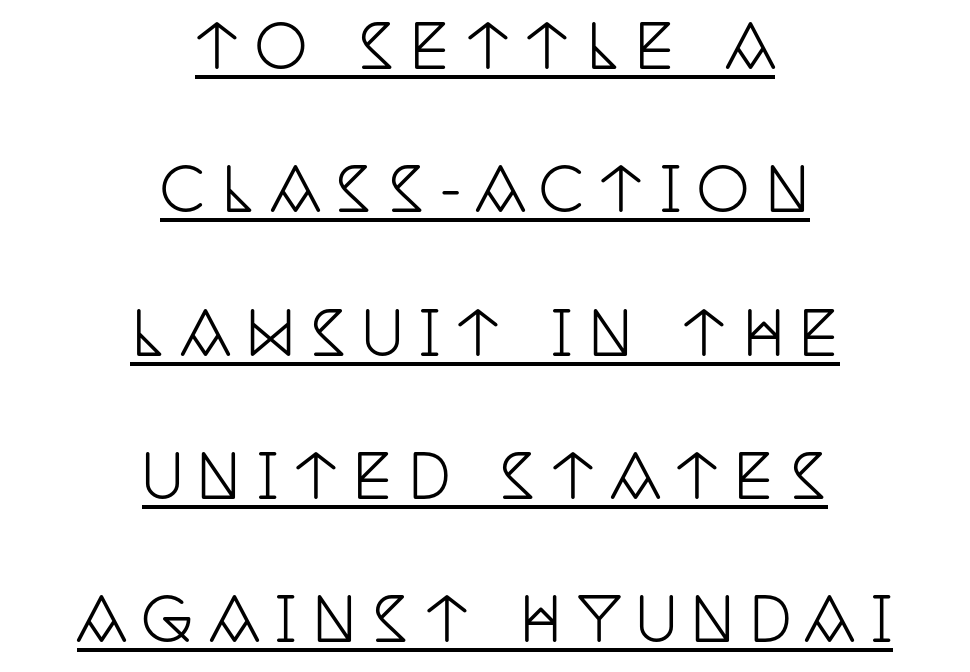
Q: Is the text italic (slanted)? A: No, it is upright.
Q: Is the typeface a serif or a sans-serif typeface? A: Serif.
Q: Is the text underlined? A: Yes.
Q: How is the paragraph aligned? A: Centered.
Q: Is the spacing between letters normal or unusually wide? A: Unusually wide.
Q: Is the spacing between lines tight, normal or loose? A: Loose.
Q: Width (condensed, normal, or wide)? A: Condensed.
Q: Stroke contrast? A: Low.
Q: x-height? A: Large.
Q: Monospaced? A: No.
